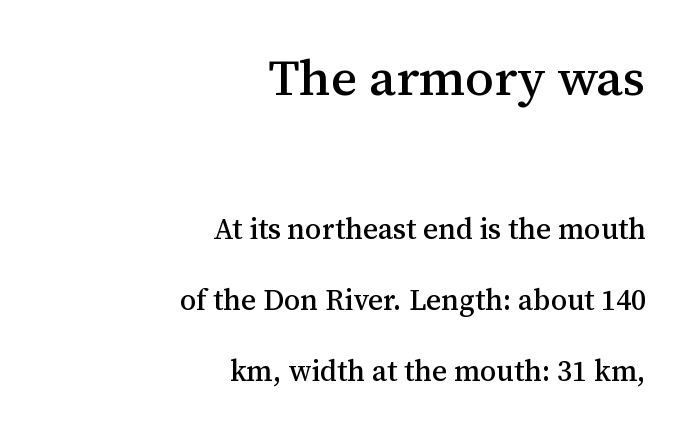
{"serif": "yes", "italic": "no", "width": "normal", "stroke_contrast": "medium", "x_height": "medium", "monospaced": "no", "underline": "no", "align": "right", "line_spacing": "loose", "line_spacing_ratio": 2.45, "letter_spacing": "normal", "letter_spacing_em": 0.0, "larger_block": "first", "size_ratio": 1.76, "glyph_px": 51}
